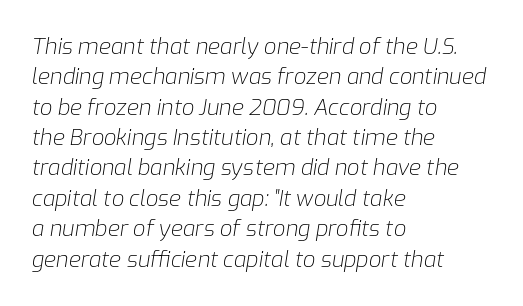
The image shows 22 px text type, italic (leaning right); set left-aligned, normal line spacing (1.38x), normal letter spacing, not underlined.
